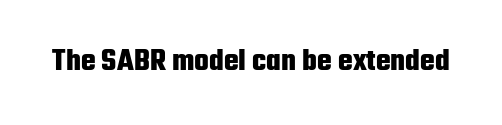
The image shows 31 px heavy, condensed sans-serif type, upright; set normal letter spacing, not underlined; low stroke contrast and a medium x-height.
